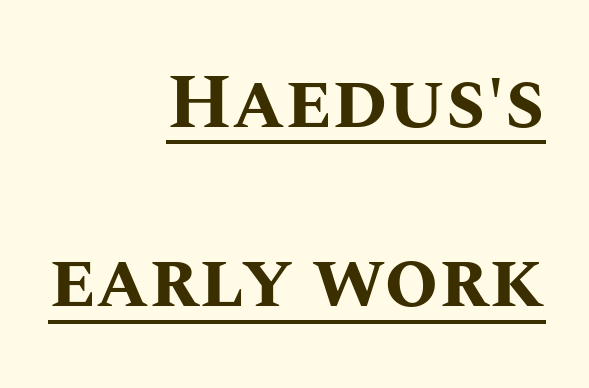
The vertical gap from one line to the next is large. The typography opts for an upright posture over an oblique one. The rendering uses natural spacing where letterforms have individual widths. Is the block centered? No — it sits flush against the right margin. Typographic density is high because the face is bold.
